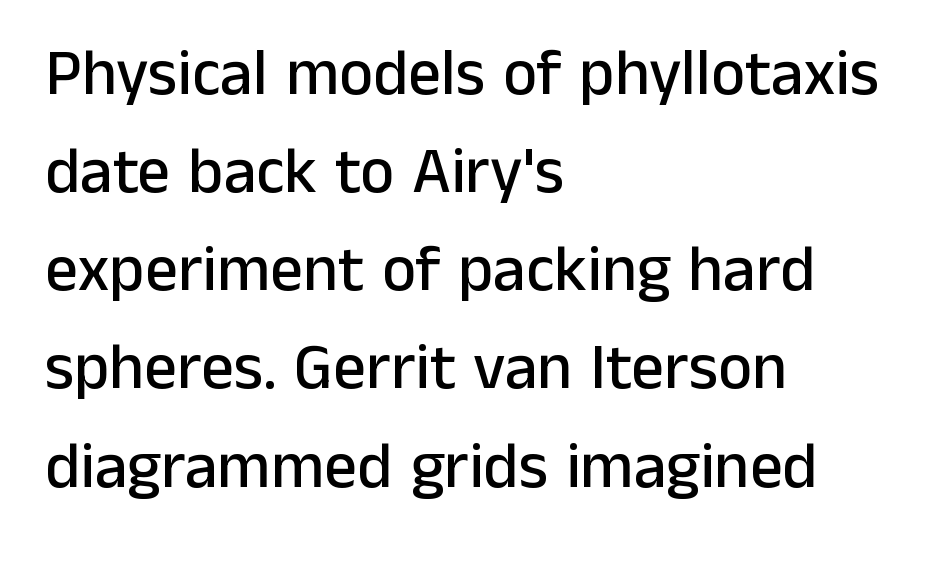
Classification — sans serif. Looks like regular typesetting: each glyph gets only the width it needs. This rendering features lettering with no underline. What's the leading like? Ordinary, nothing unusual. Rendered with straight, roman letterforms. One-word summary of the alignment: left.
